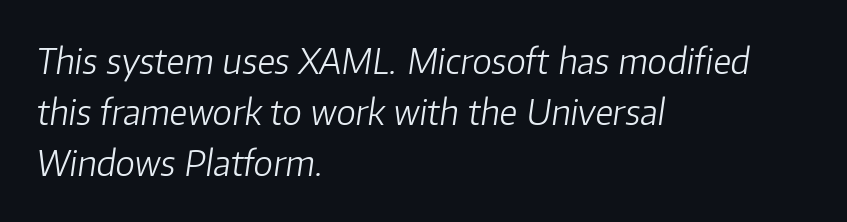
{"italic": "yes", "lean": "right", "slant_degrees": 8, "bold": "no", "weight": "light", "width": "normal", "stroke_contrast": "low", "x_height": "medium", "monospaced": "no", "underline": "no", "align": "left", "line_spacing": "normal", "line_spacing_ratio": 1.46, "letter_spacing": "normal", "letter_spacing_em": 0.0, "glyph_px": 35}
